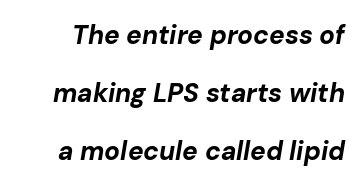
There's an unmistakable incline to the writing here. This sample uses plain, unmodified letter spacing. The zone under the glyphs is completely vacant. Vertically, the passage feels expansive, rows floating well apart.
